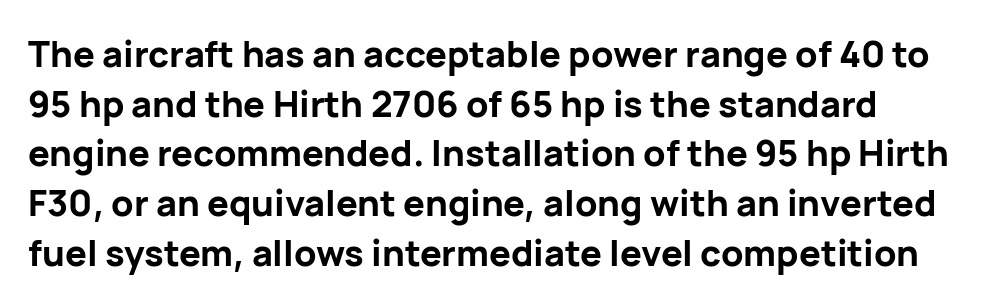
Q: Is the text bold? A: Yes.
Q: Is the text italic (slanted)? A: No, it is upright.
Q: Is the typeface a serif or a sans-serif typeface? A: Sans-serif.
Q: Is the text underlined? A: No.
Q: Is the spacing between letters normal or unusually wide? A: Normal.
Q: Is the spacing between lines tight, normal or loose? A: Normal.
Q: Width (condensed, normal, or wide)? A: Normal.
Q: Stroke contrast? A: Low.
Q: x-height? A: Medium.
Q: Monospaced? A: No.
